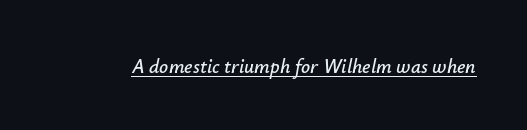
The image shows 20 px text type, italic (leaning right); set normal letter spacing, underlined.
